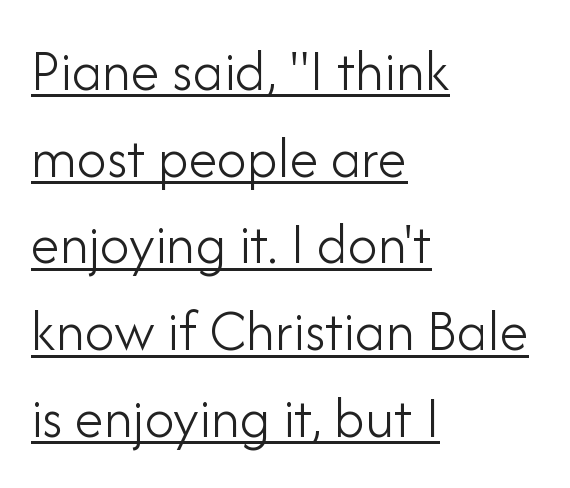
You can tell it's not italic because the verticals are truly vertical. These characters rest on top of a visible drawn line. You can tell from the bare stems that sans-serif type was used. The setting favours the left margin, as ordinary paragraphs usually do. The leading is moderate, giving the passage an even texture.
